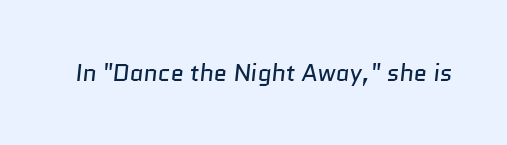
Rule under the text: the space is simply empty. What stands out about the letter spacing? Nothing — it is the standard amount. Think standard paragraph weight, or any step lighter than that.
